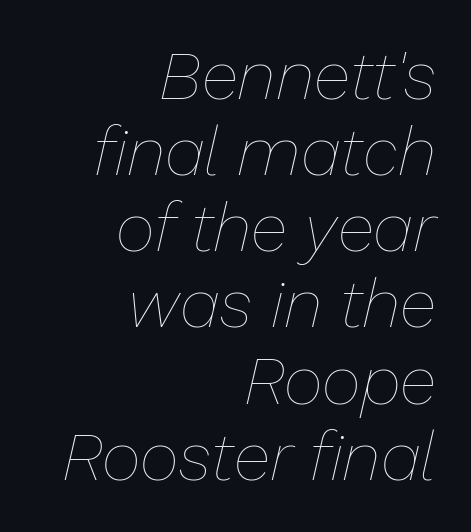
The image shows 68 px thin type, italic (leaning right); set right-aligned, tight line spacing (1.12x), normal letter spacing, not underlined; low stroke contrast and a medium x-height.
